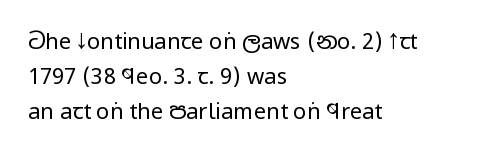
{"italic": "no", "bold": "no", "underline": "no", "align": "left", "line_spacing": "normal", "line_spacing_ratio": 1.59, "letter_spacing": "normal", "letter_spacing_em": 0.0, "glyph_px": 22}
